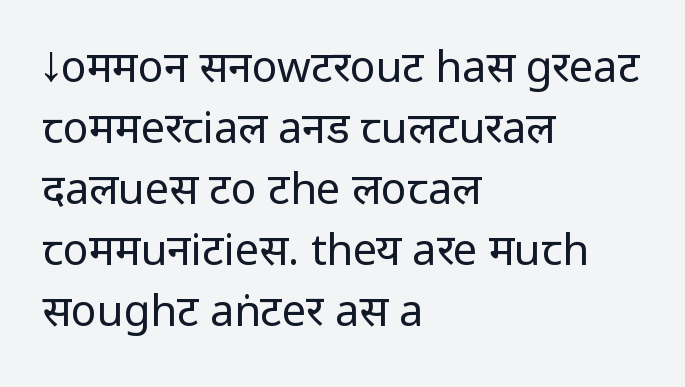
The image shows 43 px regular-weight, condensed sans-serif type, upright; set left-aligned, normal line spacing (1.42x), normal letter spacing, not underlined; low stroke contrast.
